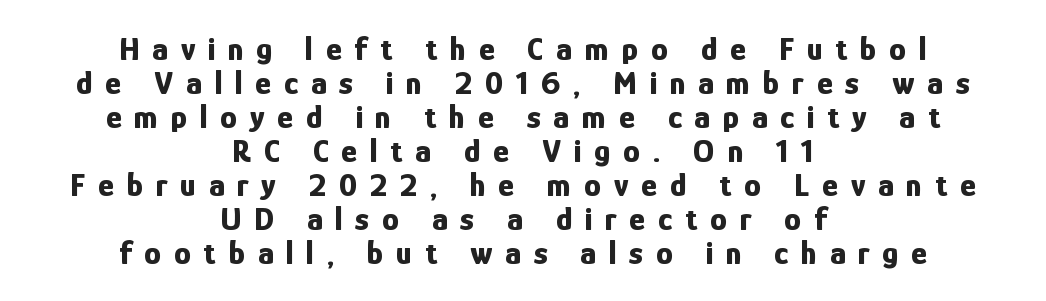
Q: Is the text bold? A: Yes.
Q: Is the text italic (slanted)? A: No, it is upright.
Q: Is the typeface a serif or a sans-serif typeface? A: Sans-serif.
Q: Is the text underlined? A: No.
Q: How is the paragraph aligned? A: Centered.
Q: Is the spacing between letters normal or unusually wide? A: Unusually wide.
Q: Is the spacing between lines tight, normal or loose? A: Tight.
Q: Width (condensed, normal, or wide)? A: Condensed.
Q: Stroke contrast? A: Low.
Q: x-height? A: Medium.
Q: Monospaced? A: No.
